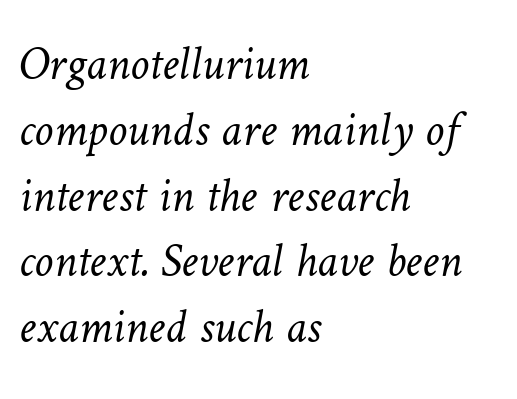
Q: Is the text bold? A: No.
Q: Is the text underlined? A: No.
Q: How is the paragraph aligned? A: Left-aligned.
Q: Is the spacing between letters normal or unusually wide? A: Normal.
Q: Is the spacing between lines tight, normal or loose? A: Normal.
Q: Width (condensed, normal, or wide)? A: Normal.
Q: Stroke contrast? A: Low.
Q: x-height? A: Medium.
Q: Monospaced? A: No.
